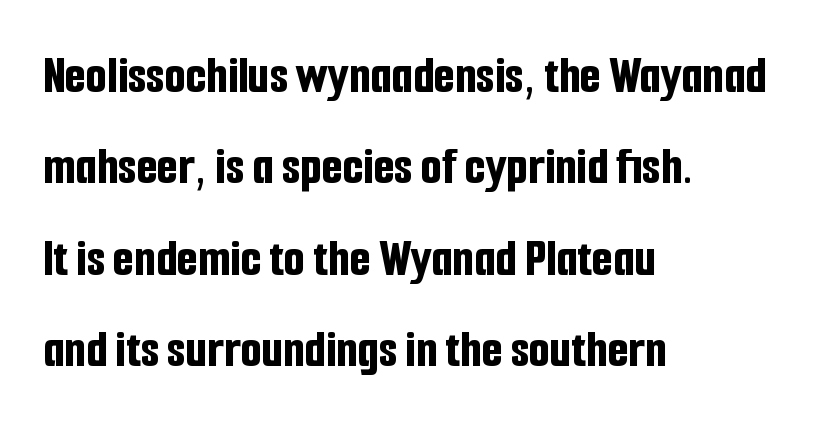
{"serif": "no", "italic": "no", "bold": "yes", "weight": "bold", "width": "condensed", "stroke_contrast": "low", "x_height": "medium", "monospaced": "no", "underline": "no", "align": "left", "line_spacing": "normal", "line_spacing_ratio": 1.69, "letter_spacing": "normal", "letter_spacing_em": 0.0, "glyph_px": 54}
